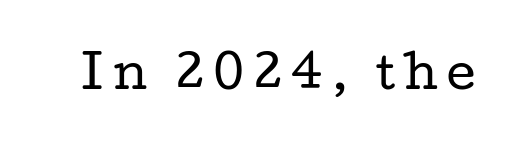
The image shows 45 px regular-weight, wide serif type, upright; set unusually wide letter spacing (+0.2 em), not underlined; low stroke contrast and a medium x-height.
